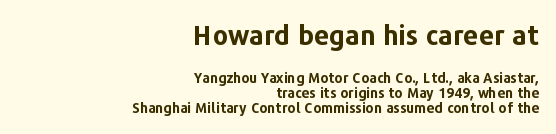
Compare the two chunks: the upper has the greater cap height. The words here are not underlined. You could barely slide anything between these rows. A typesetter would mark this as roman, not italic.
